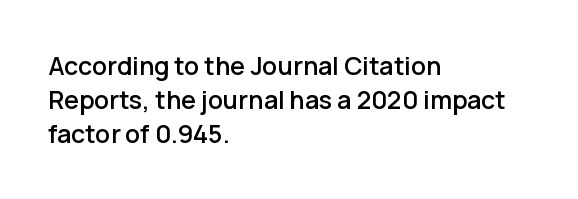
These lines were composed using upright roman letters. Line beginnings align vertically; line endings do not. Quick note: underline off. Nobody touched the tracking dial on this one. Leading matches the norm, producing a regular column.
